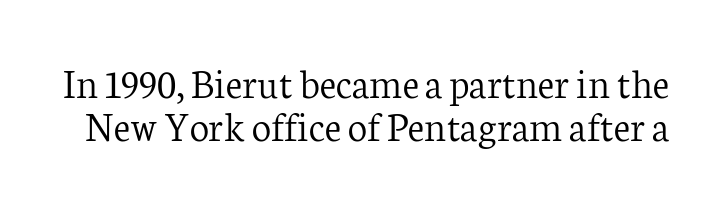
Q: Is the text bold? A: No.
Q: Is the text italic (slanted)? A: No, it is upright.
Q: Is the typeface a serif or a sans-serif typeface? A: Serif.
Q: Is the text underlined? A: No.
Q: Is the spacing between letters normal or unusually wide? A: Normal.
Q: Is the spacing between lines tight, normal or loose? A: Tight.
Q: Width (condensed, normal, or wide)? A: Normal.
Q: Stroke contrast? A: Low.
Q: x-height? A: Medium.
Q: Monospaced? A: No.
